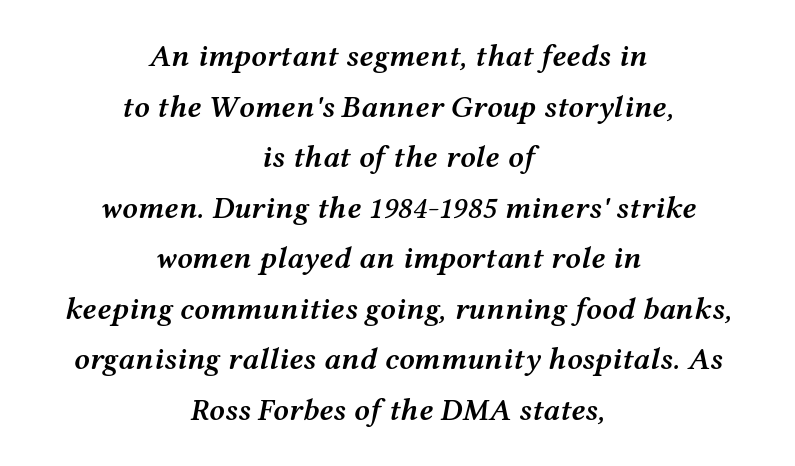
Q: Is the text bold? A: Semi-bold.
Q: Is the text italic (slanted)? A: Yes, it leans right by about 12 degrees.
Q: Is the text underlined? A: No.
Q: How is the paragraph aligned? A: Centered.
Q: Is the spacing between letters normal or unusually wide? A: Normal.
Q: Is the spacing between lines tight, normal or loose? A: Normal.
Q: Width (condensed, normal, or wide)? A: Wide.
Q: Stroke contrast? A: Medium.
Q: x-height? A: Medium.
Q: Monospaced? A: No.
